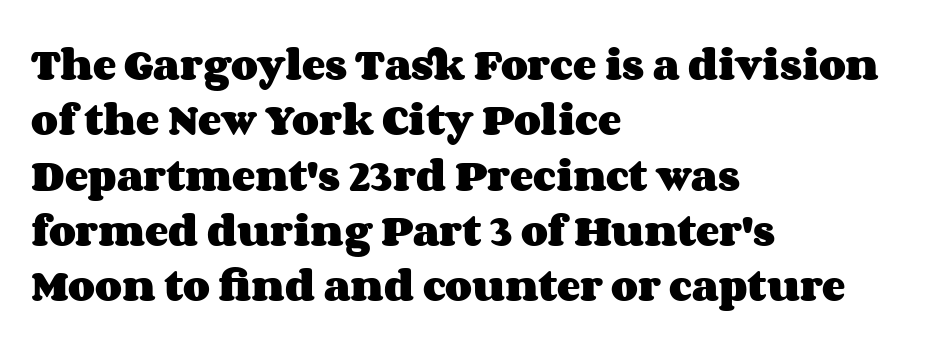
Q: Is the text bold? A: Yes.
Q: Is the text italic (slanted)? A: No, it is upright.
Q: Is the text underlined? A: No.
Q: How is the paragraph aligned? A: Left-aligned.
Q: Is the spacing between letters normal or unusually wide? A: Normal.
Q: Is the spacing between lines tight, normal or loose? A: Normal.
Q: Width (condensed, normal, or wide)? A: Wide.
Q: Stroke contrast? A: Medium.
Q: x-height? A: Large.
Q: Monospaced? A: No.
